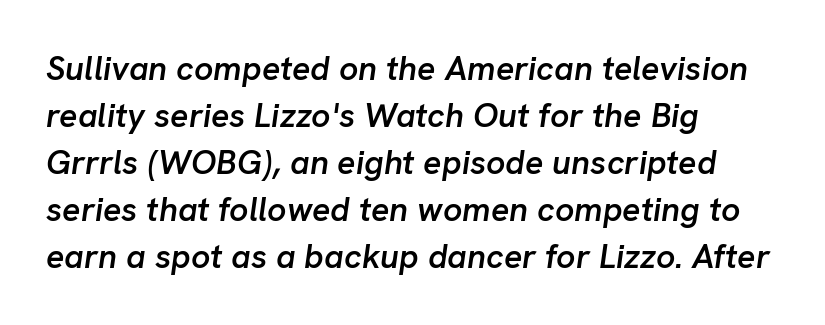
Q: Is the text bold? A: Semi-bold.
Q: Is the text italic (slanted)? A: Yes, it leans right by about 8 degrees.
Q: Is the text underlined? A: No.
Q: How is the paragraph aligned? A: Left-aligned.
Q: Is the spacing between letters normal or unusually wide? A: Normal.
Q: Is the spacing between lines tight, normal or loose? A: Normal.
Q: Width (condensed, normal, or wide)? A: Normal.
Q: Stroke contrast? A: Low.
Q: x-height? A: Medium.
Q: Monospaced? A: No.
